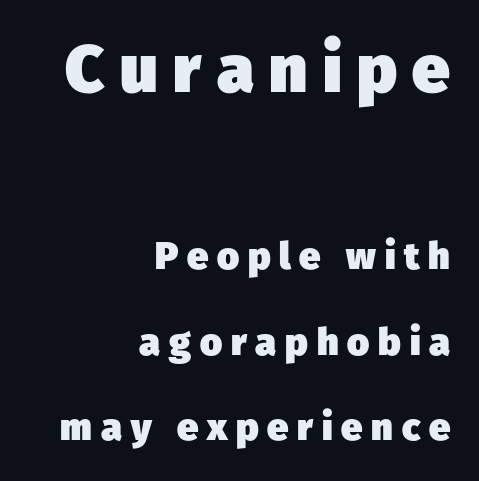
{"serif": "no", "bold": "yes", "weight": "heavy", "width": "normal", "stroke_contrast": "low", "x_height": "medium", "monospaced": "no", "underline": "no", "align": "right", "line_spacing": "loose", "line_spacing_ratio": 2.25, "letter_spacing": "wide", "letter_spacing_em": 0.23, "larger_block": "first", "size_ratio": 1.76, "glyph_px": 67}
